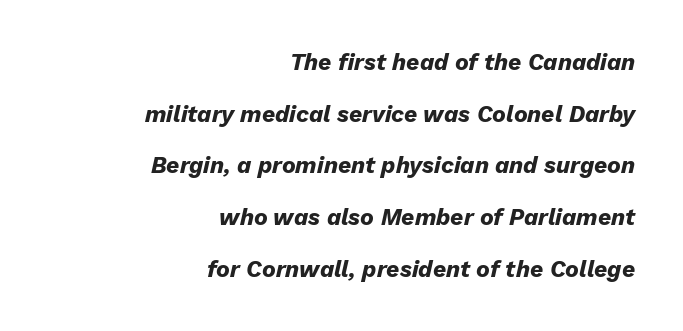
The image shows 23 px bold type, italic (leaning right); set right-aligned, loose line spacing (2.25x), normal letter spacing, not underlined.
